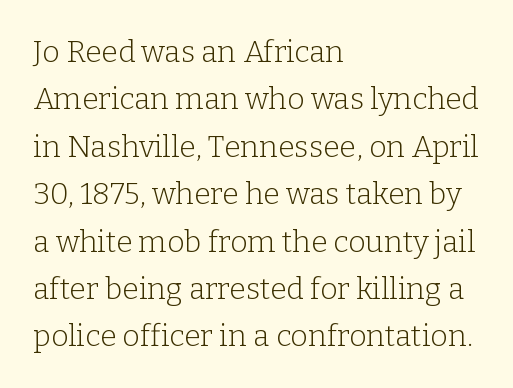
The image shows 30 px light serif type, upright; set left-aligned, normal line spacing (1.58x), normal letter spacing, not underlined; low stroke contrast and a medium x-height.
